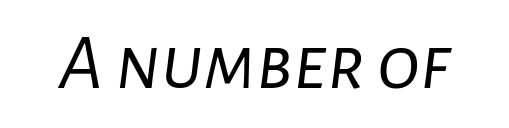
Note the varied advance widths — an 'i' is clearly narrower than an 'm'. The gap between lines stays unmarked. If you drew a line through each stem, it would be angled. Summary of weight: not heavy and not bold.
